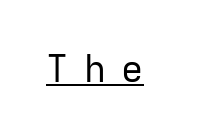
The passage shown is typed in a monospace face where columns stay perfectly aligned. Does a line run under the words? Yes, clearly. The font family rendered here belongs to the sans-serif group. Vertical stems look standard width or narrower in stroke. If you drew a line through each stem, it would be perfectly vertical.
